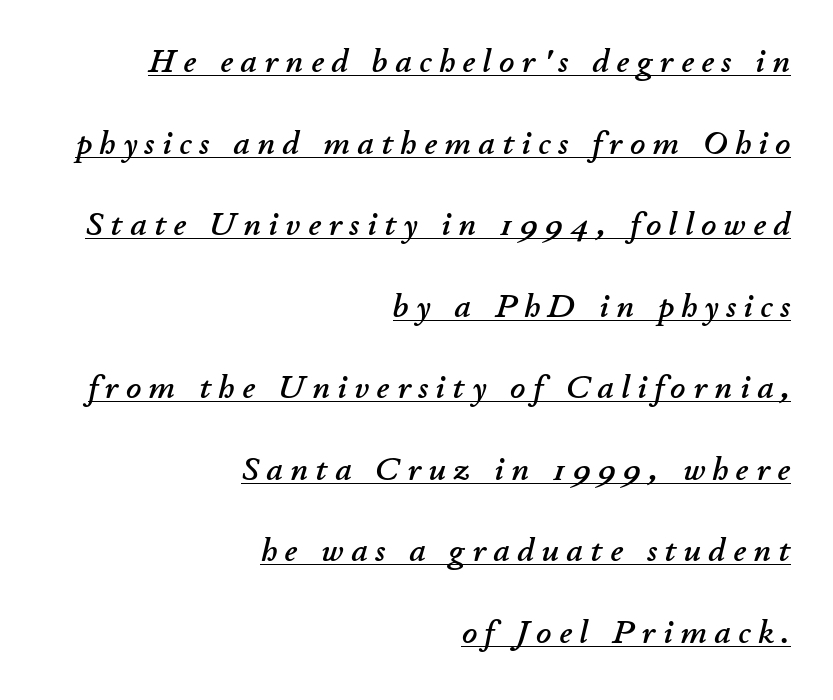
Compared with a flush-left layout, this one pins lines to the opposite, right side. The vertical gap from one line to the next is large. Notice how the stems are inclined rather than vertical — that's the hallmark of italics. Looks like regular typesetting: each glyph gets only the width it needs. Inter-character spacing is expanded well beyond the font's built-in metrics. A typographer would call this underscored text.
